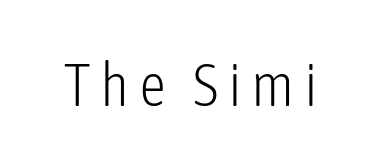
The image shows 60 px light, condensed sans-serif type, upright; set not underlined; low stroke contrast and a medium x-height.
